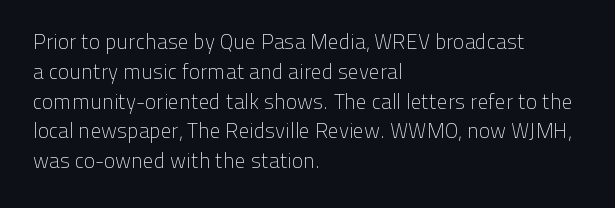
The image shows 21 px text type, upright; set left-aligned, normal line spacing (1.42x), normal letter spacing, not underlined.
